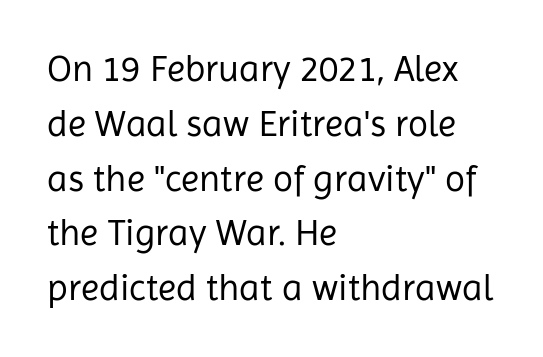
Q: Is the text bold? A: No.
Q: Is the text italic (slanted)? A: No, it is upright.
Q: Is the typeface a serif or a sans-serif typeface? A: Sans-serif.
Q: Is the text underlined? A: No.
Q: How is the paragraph aligned? A: Left-aligned.
Q: Is the spacing between letters normal or unusually wide? A: Normal.
Q: Is the spacing between lines tight, normal or loose? A: Normal.
Q: Width (condensed, normal, or wide)? A: Normal.
Q: Stroke contrast? A: Low.
Q: x-height? A: Medium.
Q: Monospaced? A: No.
